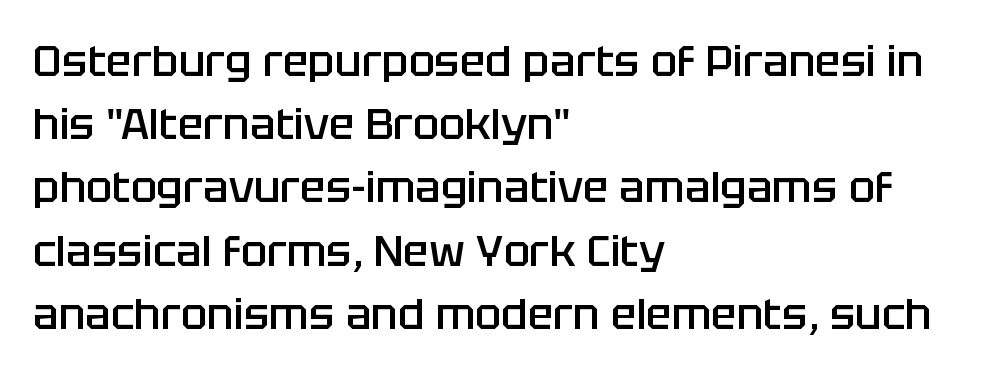
{"serif": "no", "italic": "no", "bold": "semi", "weight": "semibold", "width": "normal", "stroke_contrast": "low", "x_height": "large", "monospaced": "no", "underline": "no", "align": "left", "line_spacing": "normal", "line_spacing_ratio": 1.47, "letter_spacing": "normal", "letter_spacing_em": 0.0, "glyph_px": 43}
